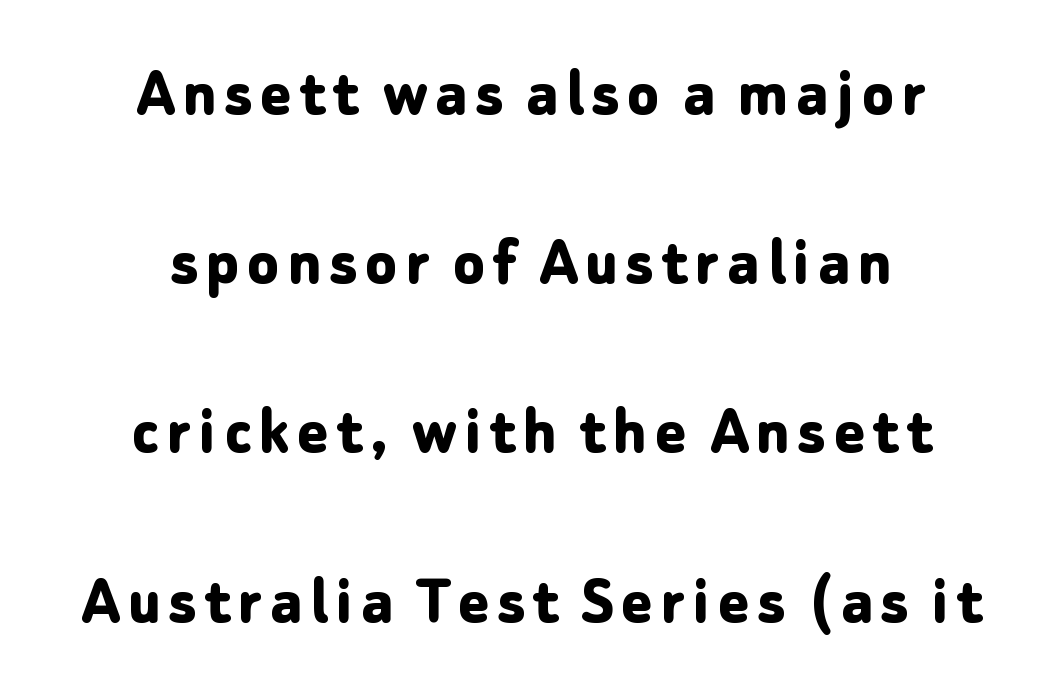
Ascenders rise straight up at ninety degrees. Just letters on the line, the space beneath them empty. In terms of leading, this rendering errs on the spacious side. The setting favours the middle, as headings and verse often do. The face used here is proportionally spaced, like ordinary book or web type.
